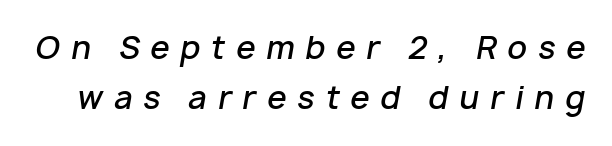
The image shows 31 px semibold type, italic (leaning right); set normal line spacing (1.62x), unusually wide letter spacing (+0.35 em), not underlined; low stroke contrast and a medium x-height.
